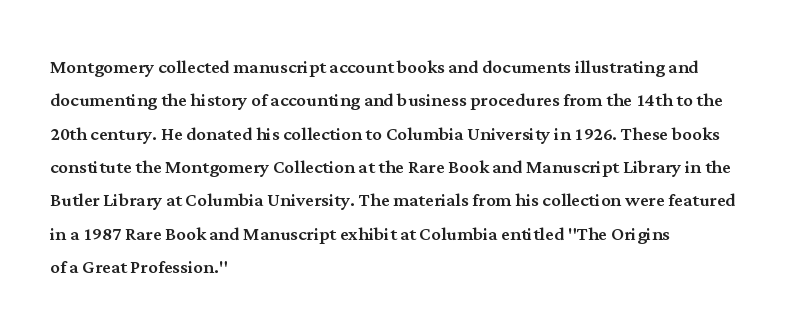
Q: Is the text italic (slanted)? A: No, it is upright.
Q: Is the text underlined? A: No.
Q: How is the paragraph aligned? A: Left-aligned.
Q: Is the spacing between letters normal or unusually wide? A: Normal.
Q: Is the spacing between lines tight, normal or loose? A: Normal.
